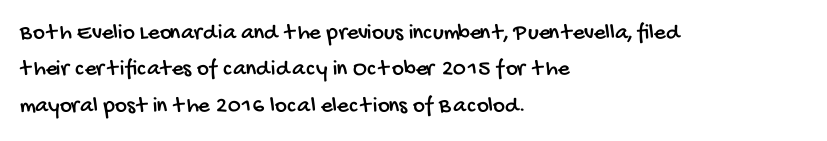
{"underline": "no", "align": "left", "line_spacing": "normal", "line_spacing_ratio": 1.58, "letter_spacing": "normal", "letter_spacing_em": 0.0, "glyph_px": 23}
